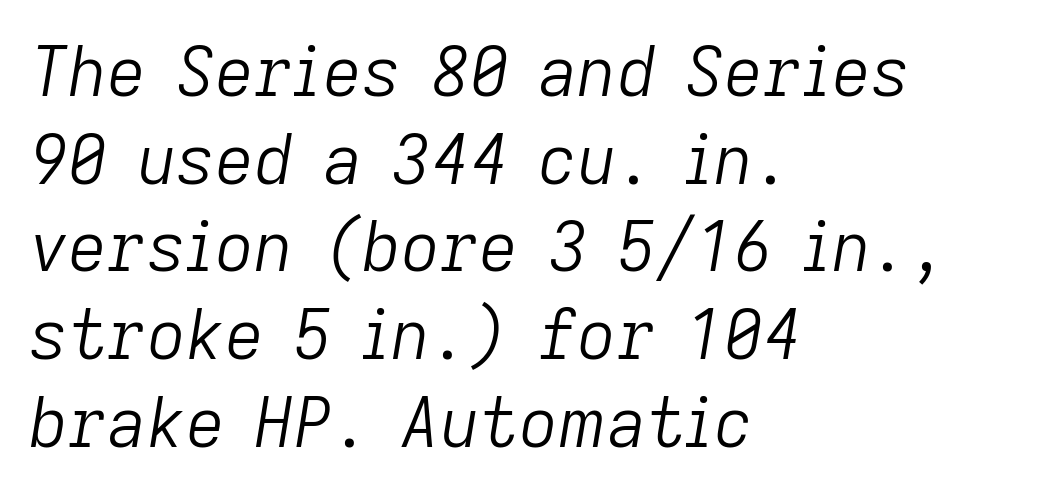
The image shows 68 px light type, italic (leaning right); set left-aligned, normal line spacing (1.29x), normal letter spacing, not underlined; low stroke contrast and a medium x-height.
